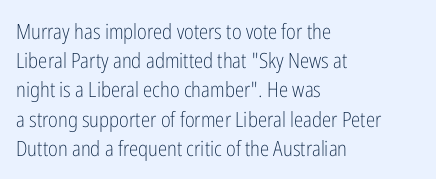
The image shows 21 px text type, upright; set left-aligned, normal line spacing (1.39x), normal letter spacing, not underlined.
